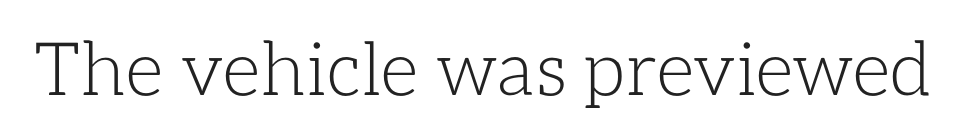
Q: Is the text bold? A: No.
Q: Is the text italic (slanted)? A: No, it is upright.
Q: Is the text underlined? A: No.
Q: Is the spacing between letters normal or unusually wide? A: Normal.
Q: Width (condensed, normal, or wide)? A: Normal.
Q: Stroke contrast? A: Low.
Q: x-height? A: Medium.
Q: Monospaced? A: No.
